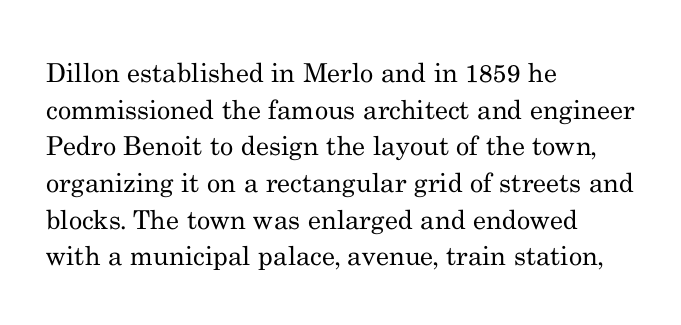
Q: Is the text bold? A: No.
Q: Is the text italic (slanted)? A: No, it is upright.
Q: Is the text underlined? A: No.
Q: How is the paragraph aligned? A: Left-aligned.
Q: Is the spacing between letters normal or unusually wide? A: Normal.
Q: Is the spacing between lines tight, normal or loose? A: Normal.
